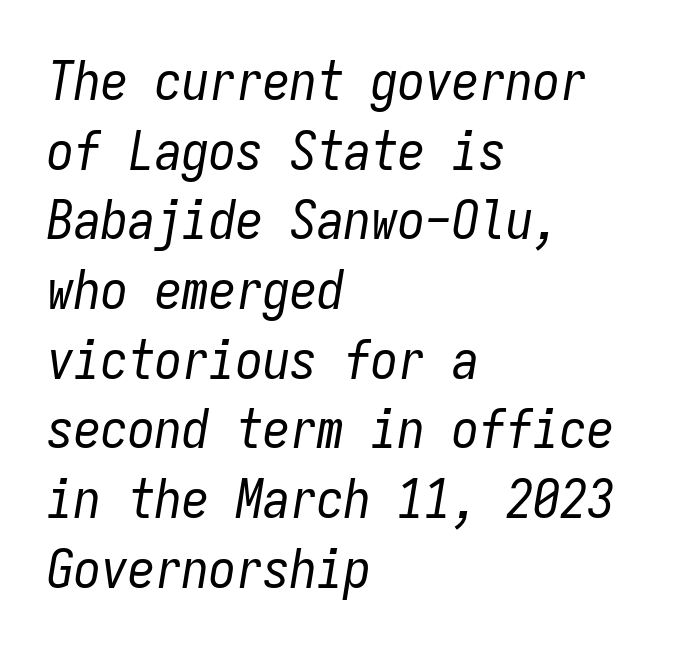
Is the type heavy? It reads as light-to-regular instead. Is this a fixed-width face? Yes — each glyph sits in an identical cell. When letters slant like this, we call the style italic. Characters follow at the spacing the type designer built in.
